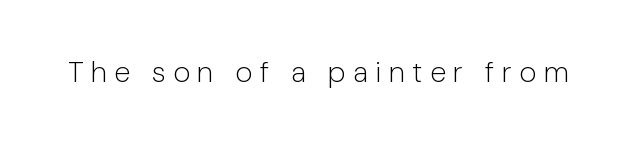
The image shows 29 px light sans-serif type, upright; set unusually wide letter spacing (+0.26 em), not underlined; low stroke contrast and a medium x-height.
